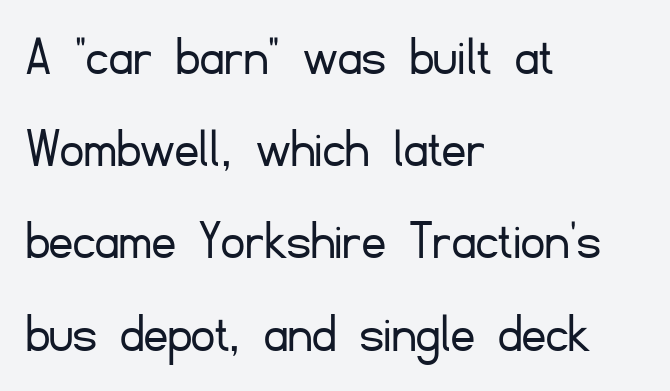
The image shows 58 px light sans-serif type, upright; set left-aligned, normal line spacing (1.59x), normal letter spacing, not underlined; low stroke contrast and a small x-height.
